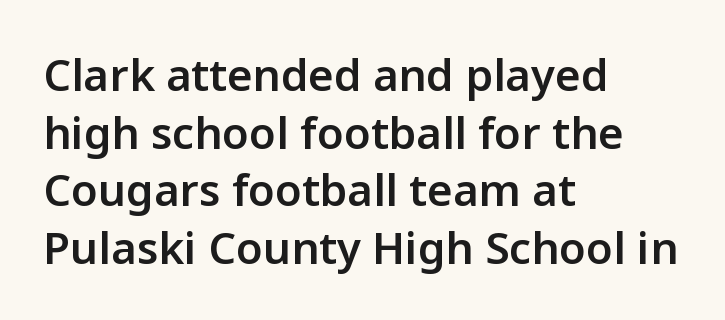
{"serif": "no", "italic": "no", "bold": "semi", "weight": "semibold", "width": "normal", "stroke_contrast": "low", "x_height": "medium", "monospaced": "no", "underline": "no", "align": "left", "line_spacing": "normal", "line_spacing_ratio": 1.31, "letter_spacing": "normal", "letter_spacing_em": 0.0, "glyph_px": 44}
